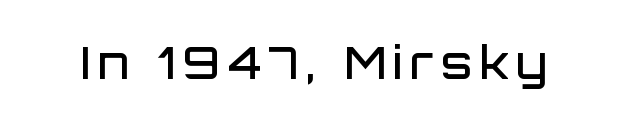
Q: Is the text bold? A: Semi-bold.
Q: Is the text italic (slanted)? A: No, it is upright.
Q: Is the typeface a serif or a sans-serif typeface? A: Sans-serif.
Q: Is the text underlined? A: No.
Q: Width (condensed, normal, or wide)? A: Normal.
Q: Stroke contrast? A: Low.
Q: x-height? A: Large.
Q: Monospaced? A: No.
